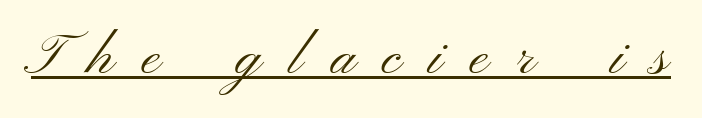
Q: Is the text bold? A: No.
Q: Is the text italic (slanted)? A: Yes.
Q: Is the typeface a serif or a sans-serif typeface? A: Sans-serif.
Q: Is the text underlined? A: Yes.
Q: Is the spacing between letters normal or unusually wide? A: Unusually wide.
Q: Width (condensed, normal, or wide)? A: Wide.
Q: Stroke contrast? A: Medium.
Q: x-height? A: Small.
Q: Monospaced? A: No.
